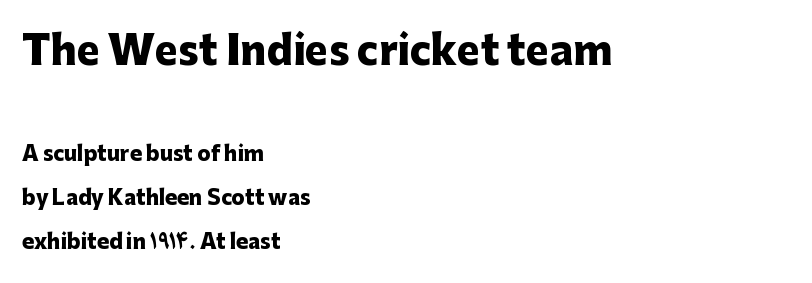
{"serif": "no", "italic": "no", "bold": "yes", "weight": "heavy", "width": "normal", "stroke_contrast": "low", "x_height": "medium", "monospaced": "no", "underline": "no", "align": "left", "line_spacing": "loose", "line_spacing_ratio": 2.2, "letter_spacing": "normal", "letter_spacing_em": 0.0, "larger_block": "first", "size_ratio": 1.95, "glyph_px": 39}
